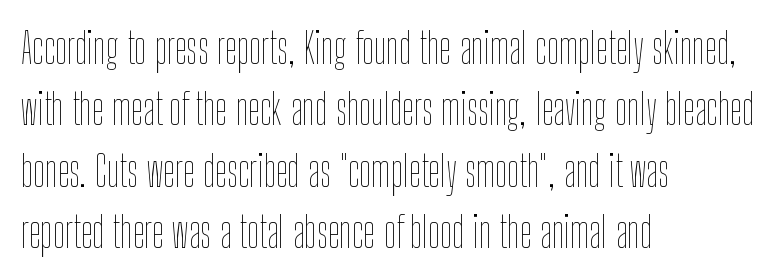
Q: Is the text bold? A: No.
Q: Is the text italic (slanted)? A: No, it is upright.
Q: Is the text underlined? A: No.
Q: How is the paragraph aligned? A: Left-aligned.
Q: Is the spacing between letters normal or unusually wide? A: Normal.
Q: Is the spacing between lines tight, normal or loose? A: Normal.
Q: Width (condensed, normal, or wide)? A: Condensed.
Q: Stroke contrast? A: Low.
Q: x-height? A: Medium.
Q: Monospaced? A: No.
